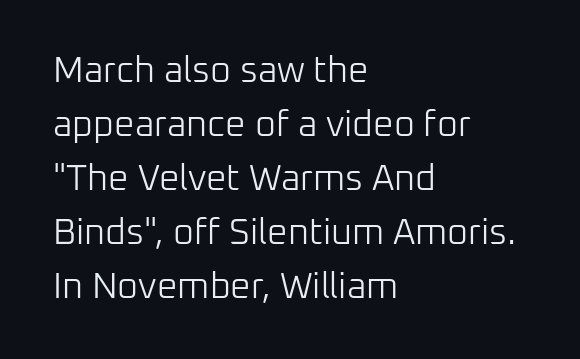
{"serif": "no", "italic": "no", "bold": "no", "weight": "light", "width": "normal", "stroke_contrast": "low", "x_height": "medium", "monospaced": "no", "underline": "no", "align": "left", "line_spacing": "normal", "line_spacing_ratio": 1.5, "letter_spacing": "normal", "letter_spacing_em": 0.0, "glyph_px": 36}
